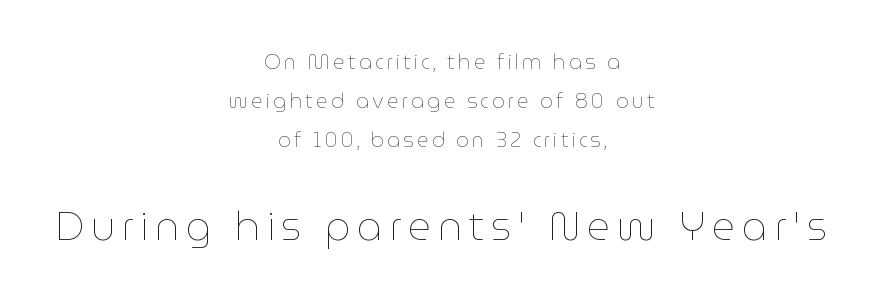
Q: Is the text bold? A: No.
Q: Is the text italic (slanted)? A: No, it is upright.
Q: Is the text underlined? A: No.
Q: How is the paragraph aligned? A: Centered.
Q: Is the spacing between lines tight, normal or loose? A: Loose.
Q: Which block of text is set in a larger size, the first (top) or the second (bottom)? A: The second (bottom) one.
Q: Width (condensed, normal, or wide)? A: Normal.
Q: Stroke contrast? A: Low.
Q: x-height? A: Medium.
Q: Monospaced? A: No.
